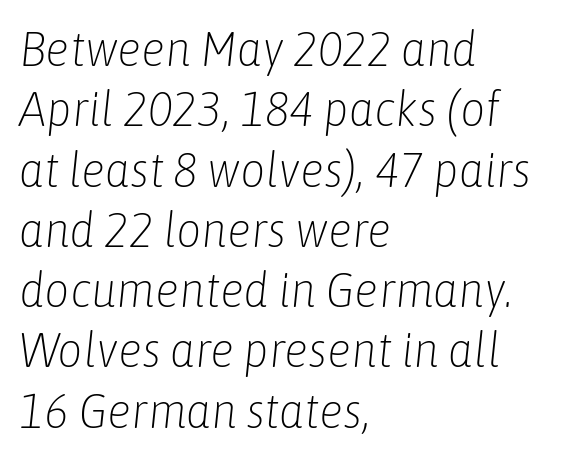
Left-aligned paragraph, ragged on the right. Think of a printed novel: that variable character pitch is what you see here. Letter spacing: default. The passage shown leans; its letterforms are oblique.
